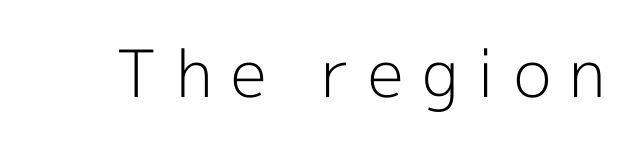
{"serif": "no", "italic": "no", "bold": "no", "weight": "light", "width": "normal", "x_height": "medium", "monospaced": "no", "underline": "no", "letter_spacing": "wide", "letter_spacing_em": 0.28, "glyph_px": 65}
